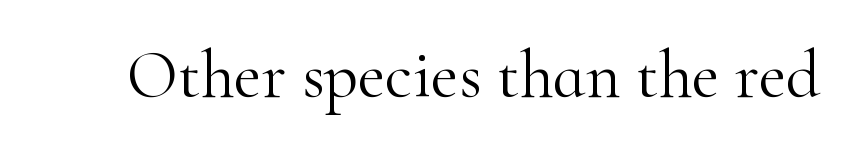
Q: Is the text bold? A: No.
Q: Is the text italic (slanted)? A: No, it is upright.
Q: Is the typeface a serif or a sans-serif typeface? A: Serif.
Q: Is the text underlined? A: No.
Q: Is the spacing between letters normal or unusually wide? A: Normal.
Q: Width (condensed, normal, or wide)? A: Normal.
Q: Stroke contrast? A: High.
Q: x-height? A: Small.
Q: Monospaced? A: No.
